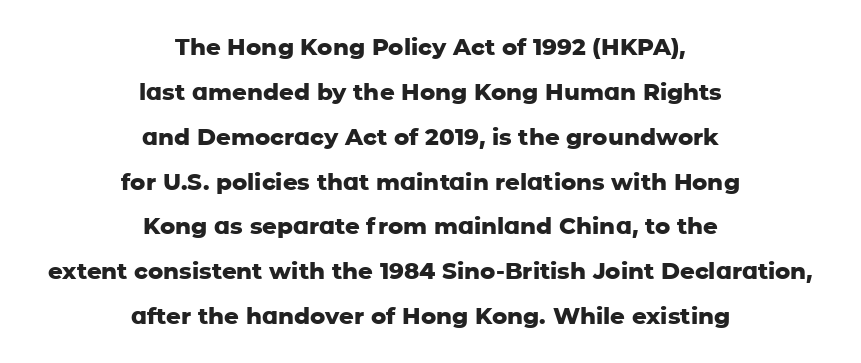
Q: Is the text bold? A: Yes.
Q: Is the text italic (slanted)? A: No, it is upright.
Q: Is the text underlined? A: No.
Q: How is the paragraph aligned? A: Centered.
Q: Is the spacing between letters normal or unusually wide? A: Normal.
Q: Is the spacing between lines tight, normal or loose? A: Loose.
